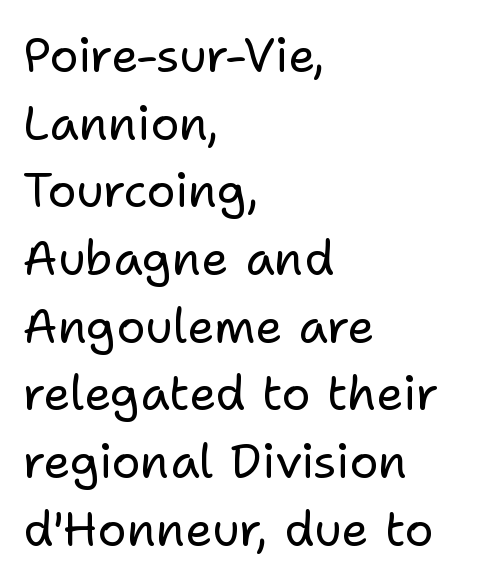
The image shows 48 px regular-weight sans-serif type, upright; set left-aligned, normal line spacing (1.41x), normal letter spacing, not underlined; low stroke contrast and a medium x-height.
